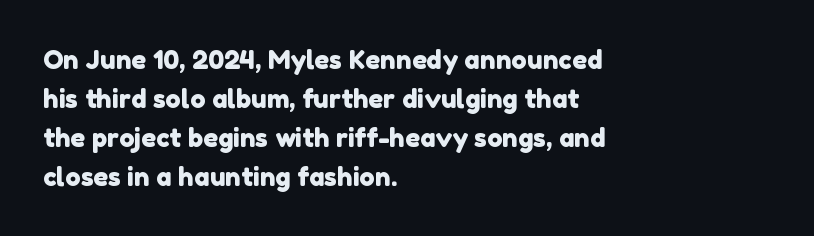
Q: Is the text underlined? A: No.
Q: How is the paragraph aligned? A: Left-aligned.
Q: Is the spacing between letters normal or unusually wide? A: Normal.
Q: Is the spacing between lines tight, normal or loose? A: Normal.
